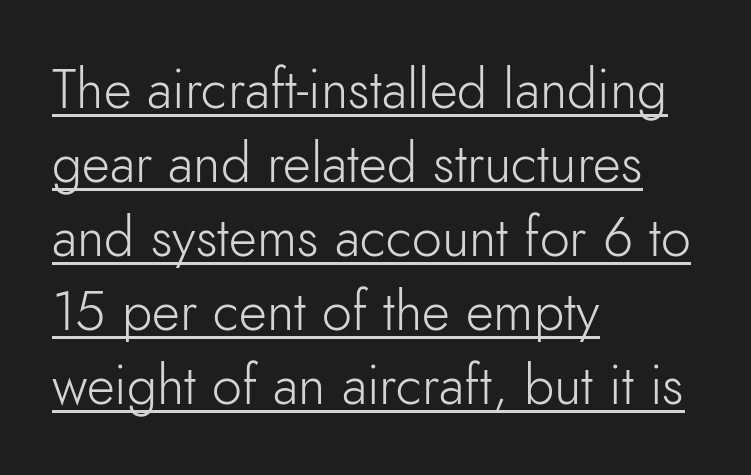
Heaviness? Minimal to ordinary, like unemphasized prose. Characters follow at the spacing the type designer built in. Looks like regular typesetting: each glyph gets only the width it needs. Classification — sans serif.
